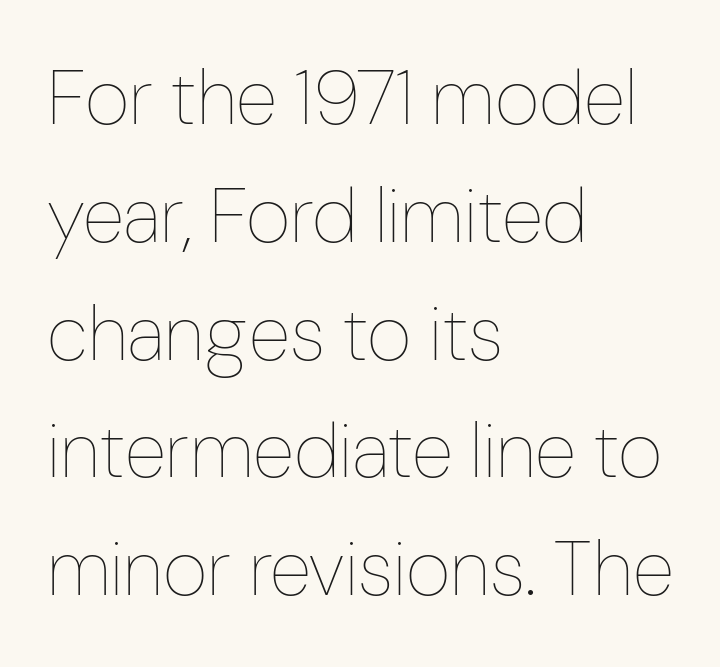
The image shows 77 px thin, condensed type, upright; set left-aligned, normal line spacing (1.53x), normal letter spacing, not underlined; low stroke contrast and a medium x-height.
